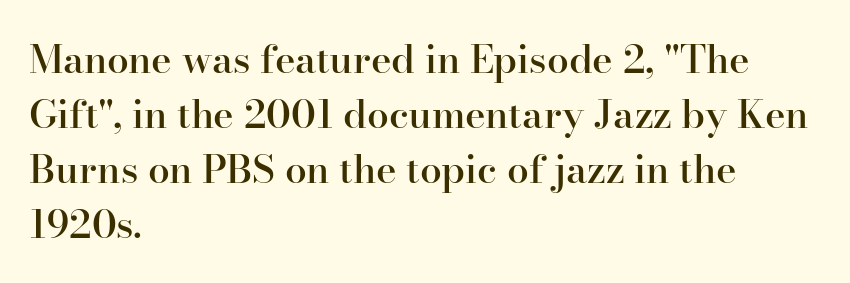
Q: Is the text bold? A: Semi-bold.
Q: Is the text italic (slanted)? A: No, it is upright.
Q: Is the typeface a serif or a sans-serif typeface? A: Serif.
Q: Is the text underlined? A: No.
Q: How is the paragraph aligned? A: Left-aligned.
Q: Is the spacing between letters normal or unusually wide? A: Normal.
Q: Is the spacing between lines tight, normal or loose? A: Normal.
Q: Width (condensed, normal, or wide)? A: Normal.
Q: Stroke contrast? A: High.
Q: x-height? A: Small.
Q: Monospaced? A: No.
